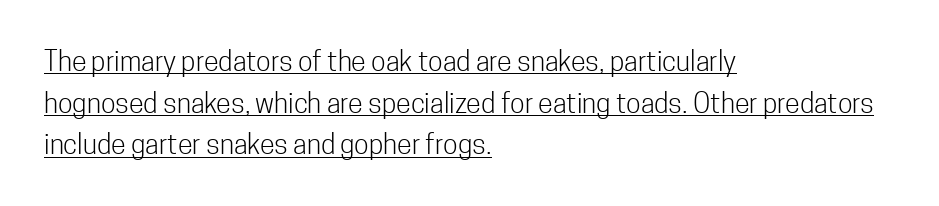
Q: Is the text bold? A: No.
Q: Is the text italic (slanted)? A: No, it is upright.
Q: Is the text underlined? A: Yes.
Q: How is the paragraph aligned? A: Left-aligned.
Q: Is the spacing between letters normal or unusually wide? A: Normal.
Q: Is the spacing between lines tight, normal or loose? A: Normal.
